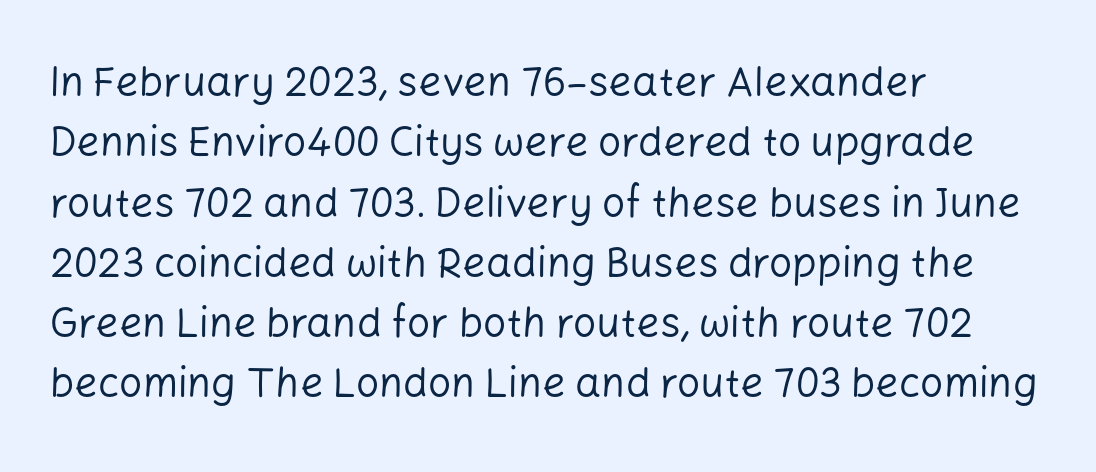
Vertical strokes here are truly vertical. Decoration check: the copy has no underline. The line-height multiplier appears to be the usual default. Each word holds together tightly as a unit, with standard inter-letter gaps.
